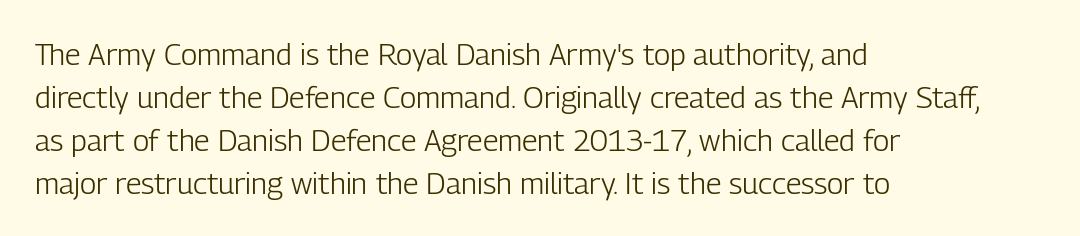
Q: Is the text bold? A: No.
Q: Is the text italic (slanted)? A: No, it is upright.
Q: Is the typeface a serif or a sans-serif typeface? A: Sans-serif.
Q: Is the text underlined? A: No.
Q: How is the paragraph aligned? A: Left-aligned.
Q: Is the spacing between letters normal or unusually wide? A: Normal.
Q: Is the spacing between lines tight, normal or loose? A: Normal.
Q: Width (condensed, normal, or wide)? A: Condensed.
Q: Stroke contrast? A: Low.
Q: x-height? A: Medium.
Q: Monospaced? A: No.
